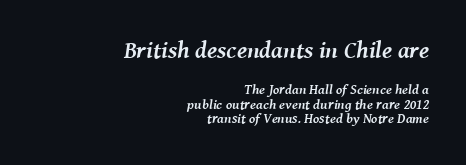
The image shows 24 px bold type, italic (leaning right); set right-aligned, tight line spacing (1.04x), normal letter spacing, not underlined; the first (top) block is 1.71x larger.
